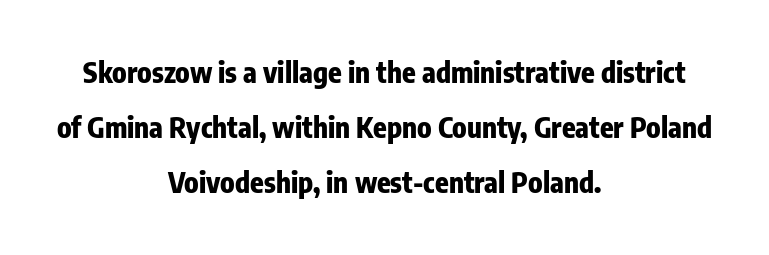
The image shows 28 px heavy, condensed sans-serif type, upright; set centered, loose line spacing (1.97x), normal letter spacing, not underlined; low stroke contrast and a medium x-height.
